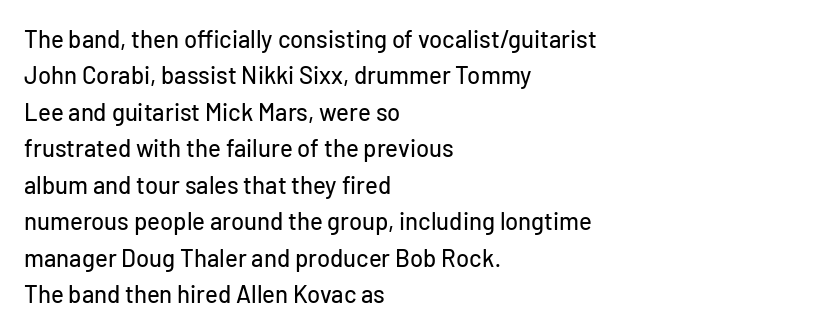
The image shows 24 px text type, upright; set left-aligned, normal line spacing (1.52x), normal letter spacing, not underlined.
